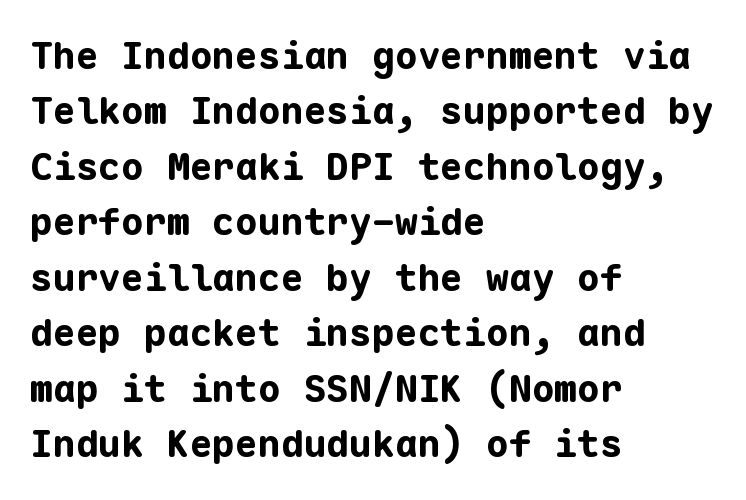
Q: Is the text bold? A: Yes.
Q: Is the text italic (slanted)? A: No, it is upright.
Q: Is the typeface a serif or a sans-serif typeface? A: Sans-serif.
Q: Is the text underlined? A: No.
Q: How is the paragraph aligned? A: Left-aligned.
Q: Is the spacing between letters normal or unusually wide? A: Normal.
Q: Is the spacing between lines tight, normal or loose? A: Normal.
Q: Width (condensed, normal, or wide)? A: Normal.
Q: Stroke contrast? A: Low.
Q: x-height? A: Medium.
Q: Monospaced? A: Yes.
